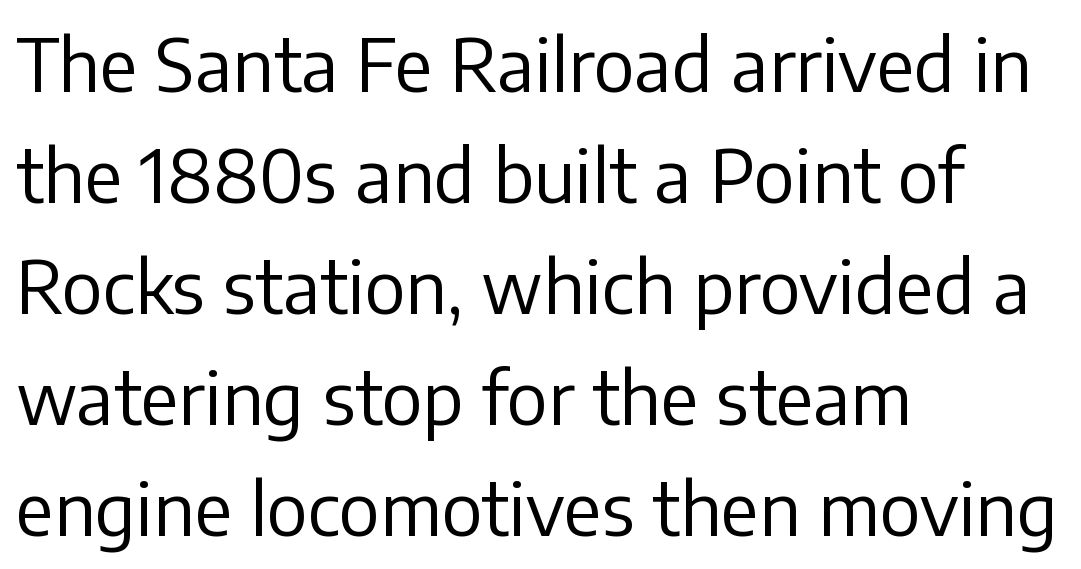
Q: Is the text bold? A: No.
Q: Is the text italic (slanted)? A: No, it is upright.
Q: Is the typeface a serif or a sans-serif typeface? A: Sans-serif.
Q: Is the text underlined? A: No.
Q: How is the paragraph aligned? A: Left-aligned.
Q: Is the spacing between letters normal or unusually wide? A: Normal.
Q: Is the spacing between lines tight, normal or loose? A: Normal.
Q: Width (condensed, normal, or wide)? A: Normal.
Q: Stroke contrast? A: Low.
Q: x-height? A: Medium.
Q: Monospaced? A: No.
